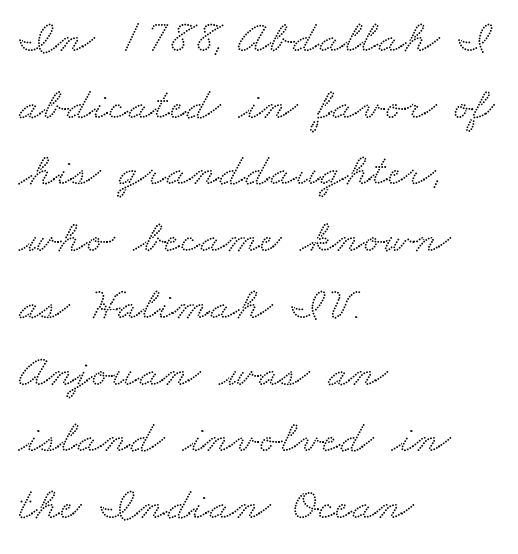
If you measured baseline to baseline, you'd find a middling distance. Type without underlining. Character widths vary here, with narrow letters taking less room than wide ones. Is this a sans? No — the strokes have serifs. Typeset ragged right — the left edge is the straight one. Look at the tracking — it's just the regular setting, nothing added.
